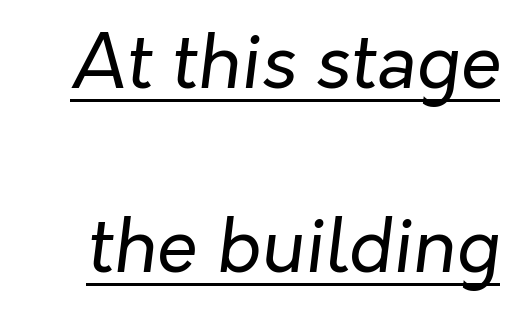
{"italic": "yes", "lean": "right", "slant_degrees": 7, "bold": "no", "weight": "regular", "width": "normal", "stroke_contrast": "low", "x_height": "medium", "monospaced": "no", "underline": "yes", "line_spacing": "loose", "line_spacing_ratio": 2.49, "letter_spacing": "normal", "letter_spacing_em": 0.0, "glyph_px": 74}
